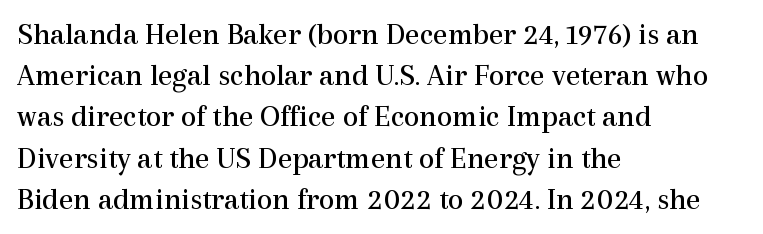
The image shows 31 px regular-weight serif type, upright; set left-aligned, normal line spacing (1.33x), normal letter spacing, not underlined; a medium x-height.
